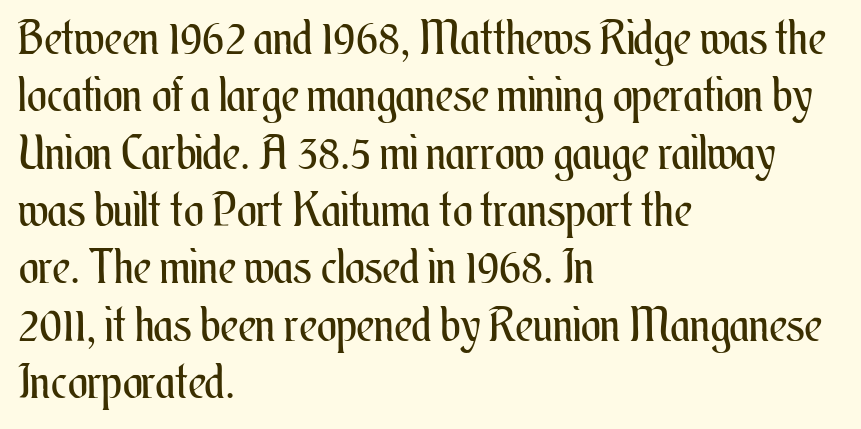
{"italic": "no", "bold": "no", "weight": "regular", "width": "condensed", "stroke_contrast": "medium", "x_height": "small", "monospaced": "no", "underline": "no", "align": "left", "line_spacing_ratio": 1.22, "letter_spacing": "normal", "letter_spacing_em": 0.0, "glyph_px": 47}
